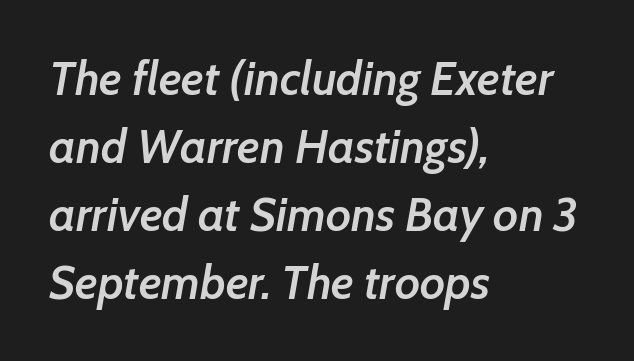
The image shows 47 px semibold type, italic (leaning right); set left-aligned, normal line spacing (1.45x), normal letter spacing, not underlined; low stroke contrast and a medium x-height.
